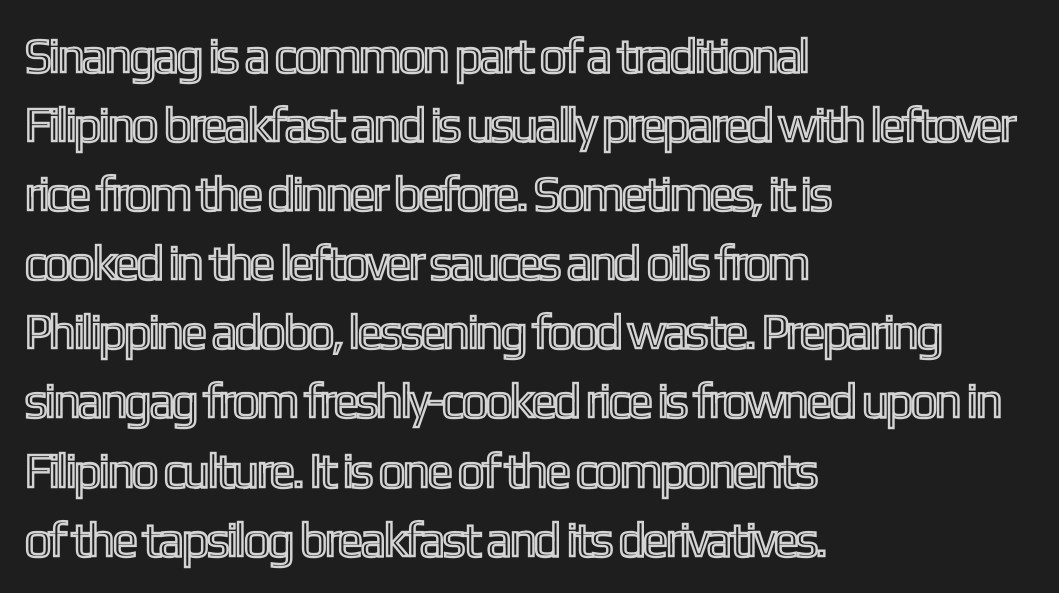
{"italic": "no", "width": "condensed", "x_height": "medium", "monospaced": "no", "underline": "no", "align": "left", "line_spacing": "normal", "line_spacing_ratio": 1.41, "letter_spacing": "normal", "letter_spacing_em": 0.0, "glyph_px": 49}
